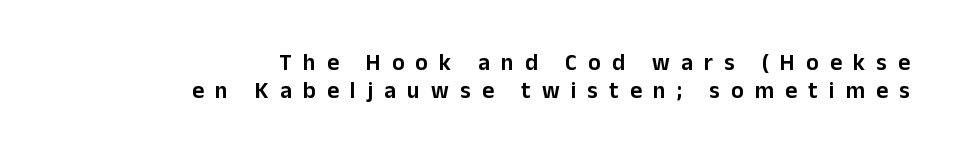
{"italic": "no", "underline": "no", "align": "right", "line_spacing_ratio": 1.23, "letter_spacing": "wide", "letter_spacing_em": 0.49, "glyph_px": 23}
